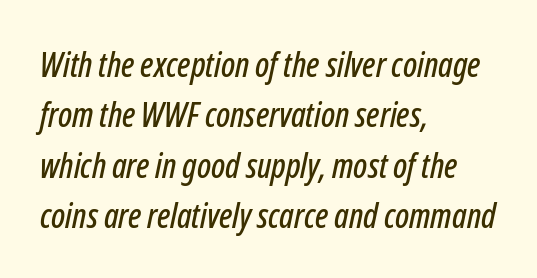
{"italic": "yes", "lean": "right", "slant_degrees": 12, "width": "condensed", "stroke_contrast": "low", "x_height": "medium", "monospaced": "no", "underline": "no", "align": "left", "line_spacing": "normal", "line_spacing_ratio": 1.48, "letter_spacing": "normal", "letter_spacing_em": 0.0, "glyph_px": 34}
